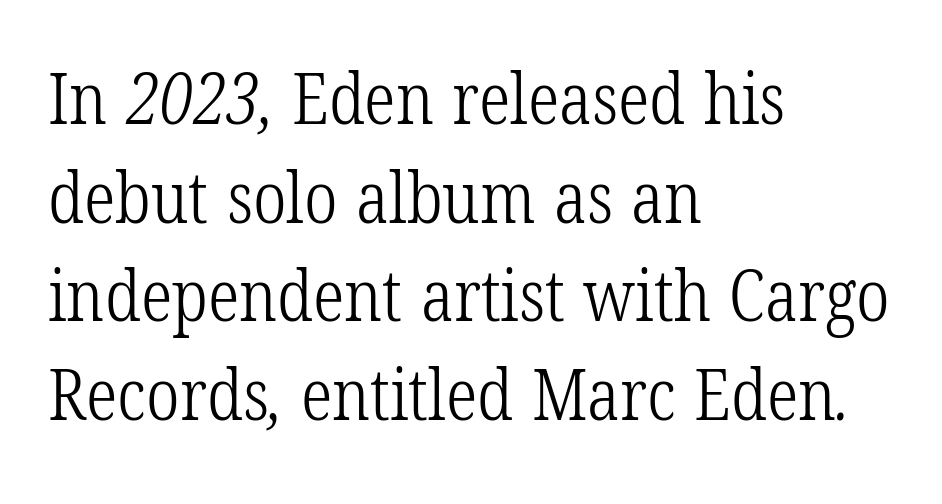
The image shows 71 px light, condensed serif type; set left-aligned, normal line spacing (1.39x), normal letter spacing, not underlined; low stroke contrast and a medium x-height.
